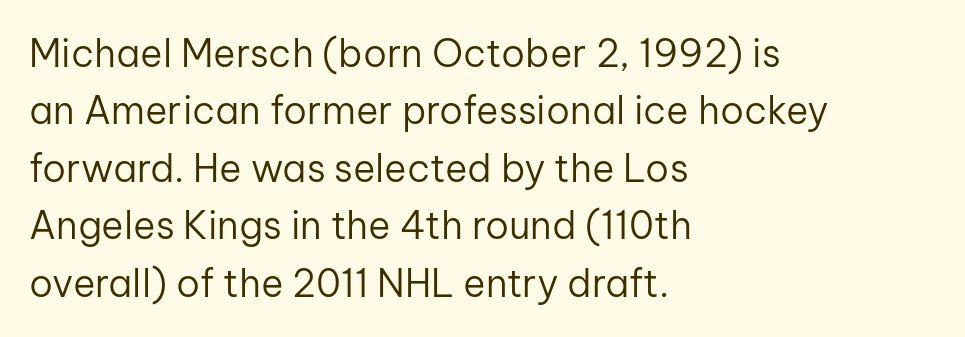
Q: Is the text bold? A: No.
Q: Is the text italic (slanted)? A: No, it is upright.
Q: Is the typeface a serif or a sans-serif typeface? A: Sans-serif.
Q: Is the text underlined? A: No.
Q: How is the paragraph aligned? A: Left-aligned.
Q: Is the spacing between letters normal or unusually wide? A: Normal.
Q: Is the spacing between lines tight, normal or loose? A: Normal.
Q: Width (condensed, normal, or wide)? A: Normal.
Q: Stroke contrast? A: Low.
Q: x-height? A: Medium.
Q: Monospaced? A: No.
